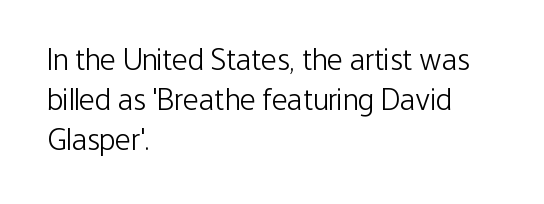
Q: Is the text bold? A: No.
Q: Is the text italic (slanted)? A: No, it is upright.
Q: Is the typeface a serif or a sans-serif typeface? A: Sans-serif.
Q: Is the text underlined? A: No.
Q: How is the paragraph aligned? A: Left-aligned.
Q: Is the spacing between letters normal or unusually wide? A: Normal.
Q: Is the spacing between lines tight, normal or loose? A: Normal.
Q: Width (condensed, normal, or wide)? A: Condensed.
Q: Stroke contrast? A: Low.
Q: x-height? A: Medium.
Q: Monospaced? A: No.
